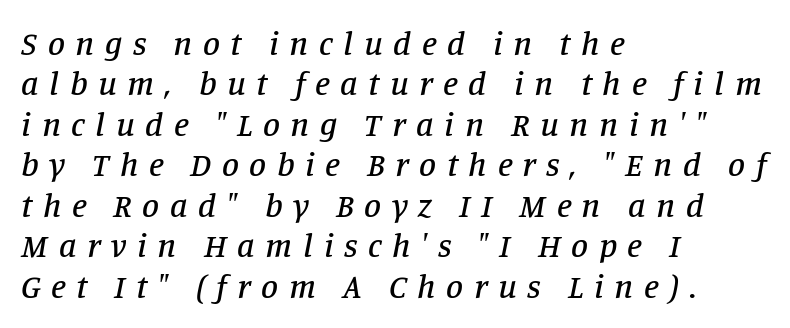
Q: Is the text italic (slanted)? A: Yes, it leans right by about 11 degrees.
Q: Is the typeface a serif or a sans-serif typeface? A: Serif.
Q: Is the text underlined? A: No.
Q: How is the paragraph aligned? A: Left-aligned.
Q: Is the spacing between letters normal or unusually wide? A: Unusually wide.
Q: Width (condensed, normal, or wide)? A: Normal.
Q: Stroke contrast? A: Low.
Q: x-height? A: Large.
Q: Monospaced? A: No.
